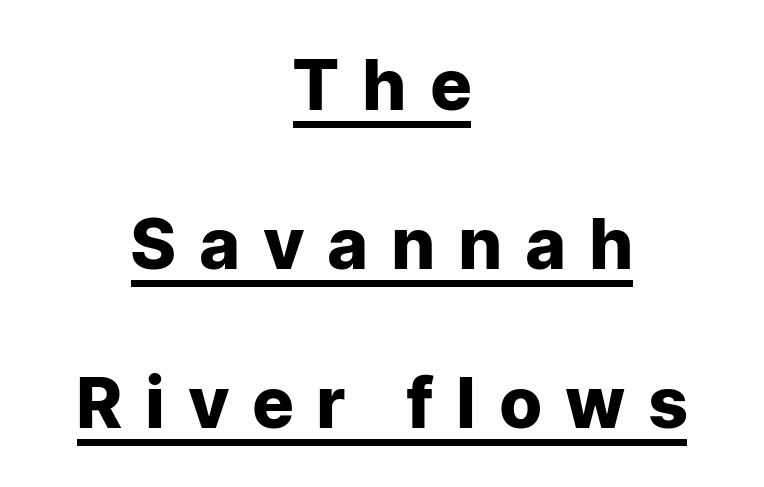
{"serif": "no", "italic": "no", "bold": "yes", "weight": "heavy", "width": "normal", "stroke_contrast": "low", "x_height": "medium", "monospaced": "no", "underline": "yes", "align": "center", "line_spacing": "loose", "line_spacing_ratio": 2.27, "letter_spacing": "wide", "letter_spacing_em": 0.35, "glyph_px": 70}
